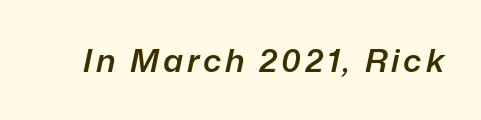
{"italic": "yes", "lean": "right", "slant_degrees": 12, "bold": "semi", "weight": "semibold", "width": "normal", "stroke_contrast": "low", "x_height": "medium", "monospaced": "no", "underline": "no", "glyph_px": 32}
